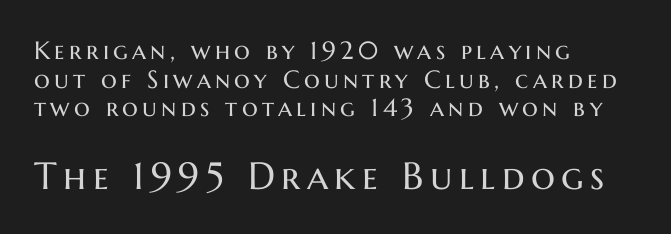
The image shows 38 px regular-weight sans-serif type, upright; set left-aligned, tight line spacing (1.15x), not underlined; the second (bottom) block is 1.52x larger; medium stroke contrast and a medium x-height.
